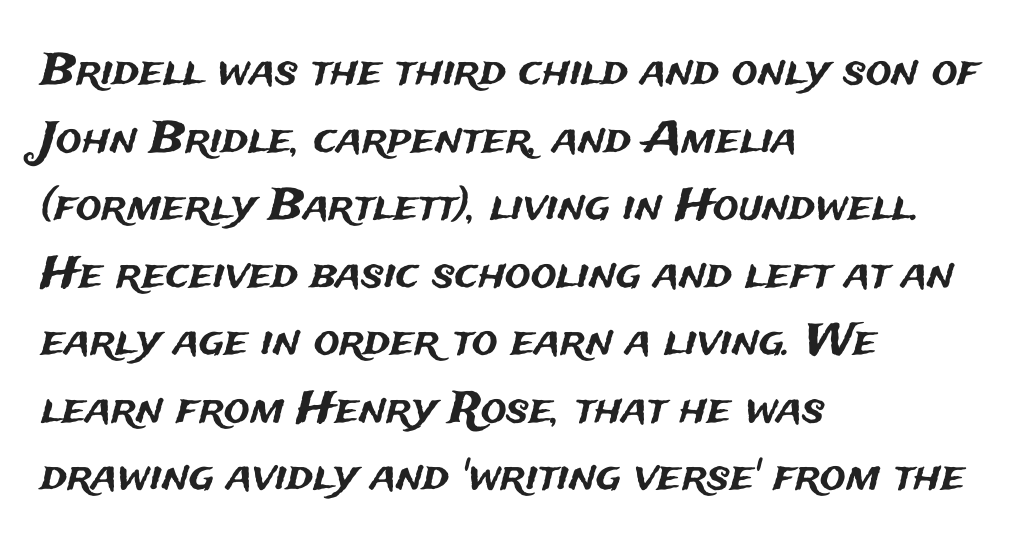
{"serif": "no", "width": "normal", "stroke_contrast": "medium", "x_height": "medium", "monospaced": "no", "underline": "no", "align": "left", "line_spacing": "normal", "line_spacing_ratio": 1.57, "letter_spacing": "normal", "letter_spacing_em": 0.0, "glyph_px": 43}
